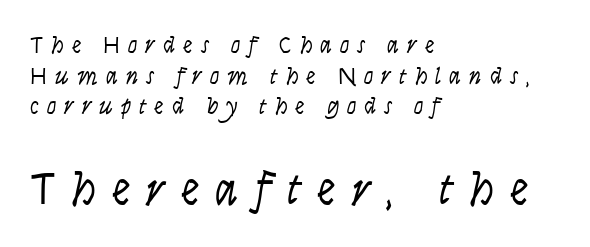
Q: Is the text bold? A: No.
Q: Is the text italic (slanted)? A: Yes.
Q: Is the typeface a serif or a sans-serif typeface? A: Sans-serif.
Q: Is the text underlined? A: No.
Q: How is the paragraph aligned? A: Left-aligned.
Q: Is the spacing between letters normal or unusually wide? A: Unusually wide.
Q: Is the spacing between lines tight, normal or loose? A: Normal.
Q: Which block of text is set in a larger size, the first (top) or the second (bottom)? A: The second (bottom) one.
Q: Width (condensed, normal, or wide)? A: Condensed.
Q: Stroke contrast? A: Low.
Q: x-height? A: Large.
Q: Monospaced? A: No.
